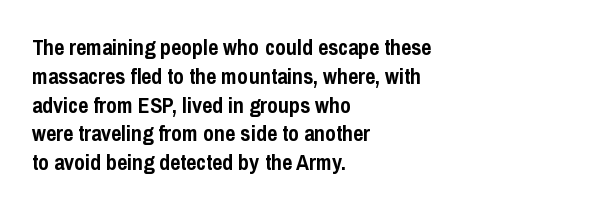
Q: Is the text bold? A: Yes.
Q: Is the text italic (slanted)? A: No, it is upright.
Q: Is the text underlined? A: No.
Q: How is the paragraph aligned? A: Left-aligned.
Q: Is the spacing between letters normal or unusually wide? A: Normal.
Q: Is the spacing between lines tight, normal or loose? A: Normal.
